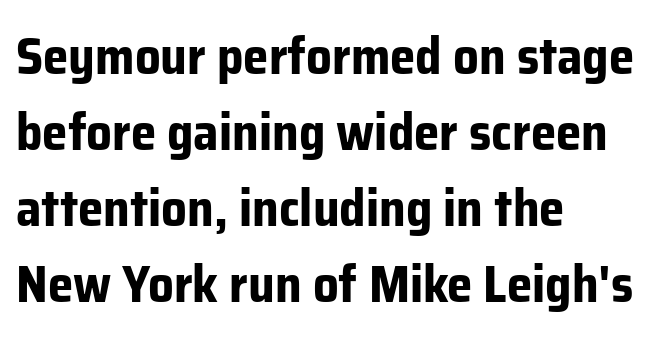
Q: Is the text bold? A: Yes.
Q: Is the text italic (slanted)? A: No, it is upright.
Q: Is the typeface a serif or a sans-serif typeface? A: Sans-serif.
Q: Is the text underlined? A: No.
Q: How is the paragraph aligned? A: Left-aligned.
Q: Is the spacing between letters normal or unusually wide? A: Normal.
Q: Is the spacing between lines tight, normal or loose? A: Normal.
Q: Width (condensed, normal, or wide)? A: Normal.
Q: Stroke contrast? A: Low.
Q: x-height? A: Medium.
Q: Monospaced? A: No.
